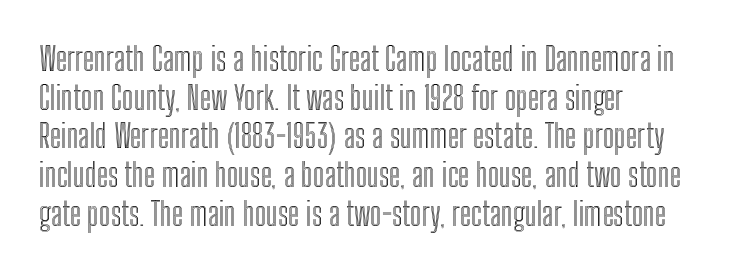
Q: Is the text italic (slanted)? A: No, it is upright.
Q: Is the text underlined? A: No.
Q: How is the paragraph aligned? A: Left-aligned.
Q: Is the spacing between letters normal or unusually wide? A: Normal.
Q: Width (condensed, normal, or wide)? A: Condensed.
Q: x-height? A: Medium.
Q: Monospaced? A: No.
